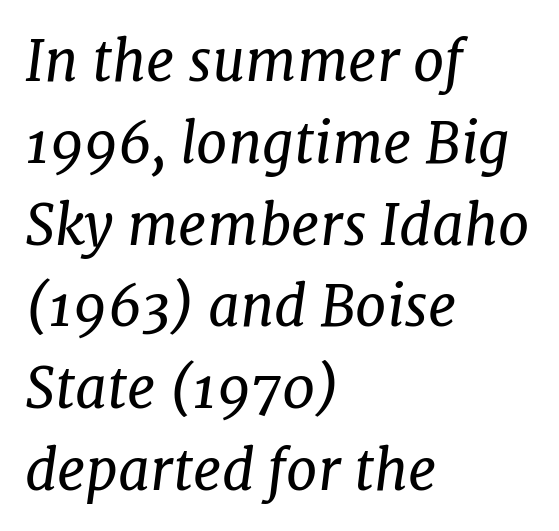
{"serif": "yes", "italic": "yes", "lean": "right", "slant_degrees": 7, "bold": "no", "weight": "regular", "width": "normal", "stroke_contrast": "low", "x_height": "medium", "monospaced": "no", "underline": "no", "align": "left", "line_spacing": "normal", "line_spacing_ratio": 1.46, "letter_spacing": "normal", "letter_spacing_em": 0.0, "glyph_px": 56}
